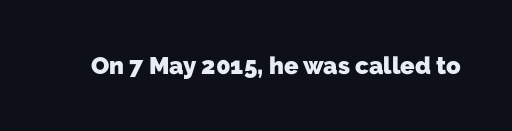
{"bold": "yes", "underline": "no", "letter_spacing": "normal", "letter_spacing_em": 0.0, "glyph_px": 24}
